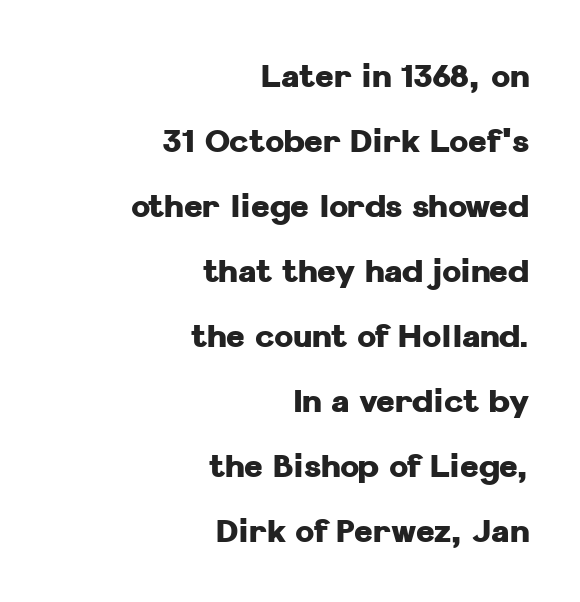
{"serif": "no", "italic": "no", "bold": "yes", "weight": "heavy", "width": "normal", "stroke_contrast": "low", "x_height": "medium", "monospaced": "no", "underline": "no", "align": "right", "line_spacing": "loose", "line_spacing_ratio": 2.03, "letter_spacing": "normal", "letter_spacing_em": 0.0, "glyph_px": 32}
